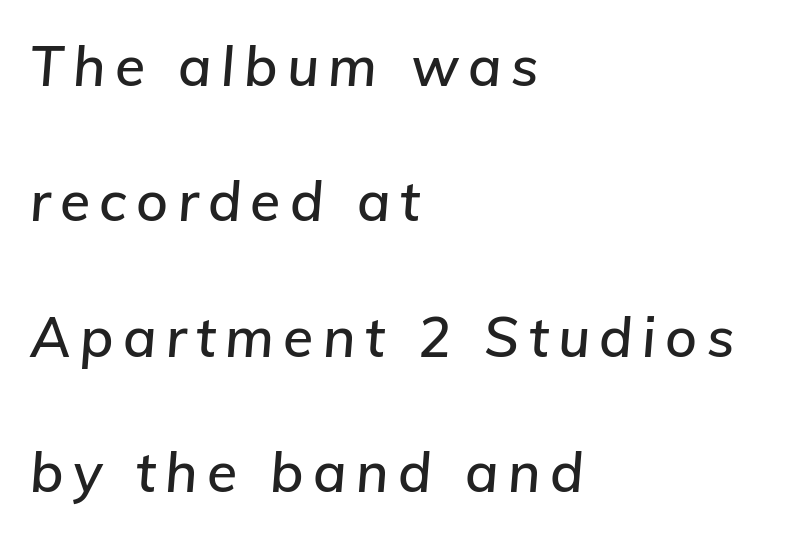
{"italic": "yes", "lean": "right", "slant_degrees": 5, "width": "normal", "stroke_contrast": "low", "x_height": "medium", "monospaced": "no", "underline": "no", "align": "left", "line_spacing": "loose", "line_spacing_ratio": 2.46, "glyph_px": 55}
